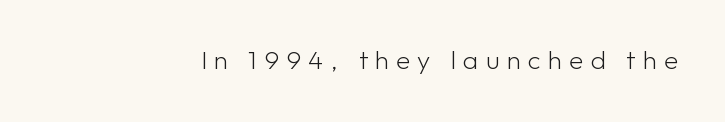
Q: Is the text bold? A: No.
Q: Is the text italic (slanted)? A: No, it is upright.
Q: Is the text underlined? A: No.
Q: Is the spacing between letters normal or unusually wide? A: Unusually wide.
